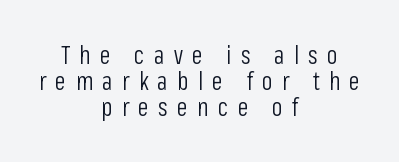
The image shows 25 px text type, upright; set centered, tight line spacing (1.05x), unusually wide letter spacing (+0.37 em), not underlined.
